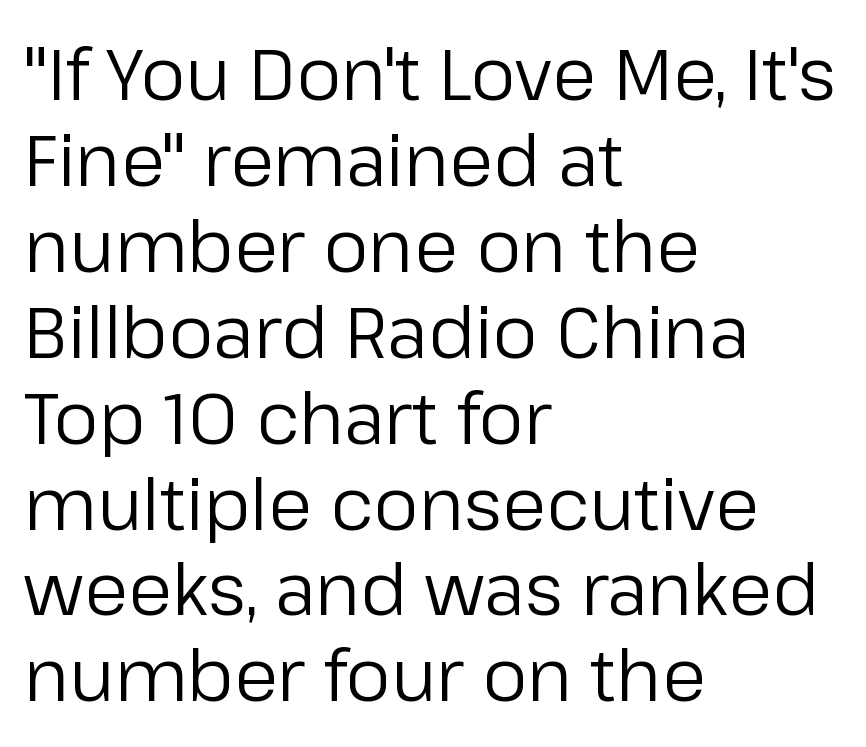
{"serif": "no", "italic": "no", "bold": "no", "weight": "regular", "width": "normal", "stroke_contrast": "low", "x_height": "medium", "monospaced": "no", "underline": "no", "align": "left", "line_spacing_ratio": 1.21, "letter_spacing": "normal", "letter_spacing_em": 0.0, "glyph_px": 71}
